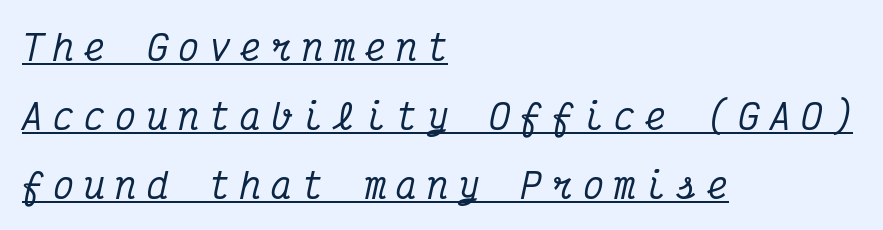
The characters display serif detailing at their extremities. Yep, that's italic — everything's leaning. The string is rendered with underlining switched on. This sample has the even, mechanical cadence of fixed-width lettering. These lines stand farther apart than default settings would place them. The face used here is rendered with a markedly widened letterfit.
